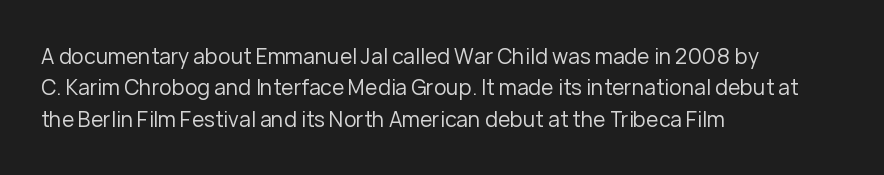
Q: Is the text bold? A: No.
Q: Is the text italic (slanted)? A: No, it is upright.
Q: Is the text underlined? A: No.
Q: How is the paragraph aligned? A: Left-aligned.
Q: Is the spacing between letters normal or unusually wide? A: Normal.
Q: Is the spacing between lines tight, normal or loose? A: Normal.
